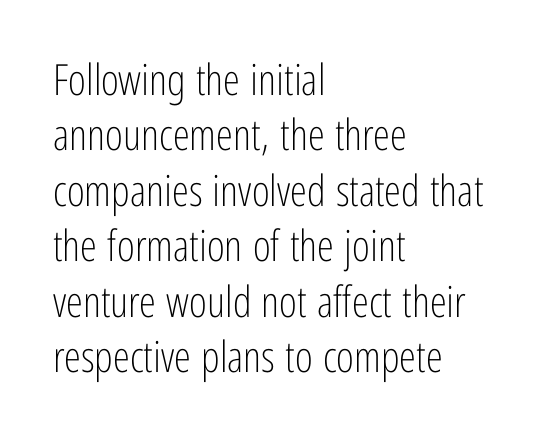
The image shows 43 px light, condensed sans-serif type, upright; set left-aligned, normal line spacing (1.29x), normal letter spacing, not underlined; low stroke contrast and a medium x-height.
